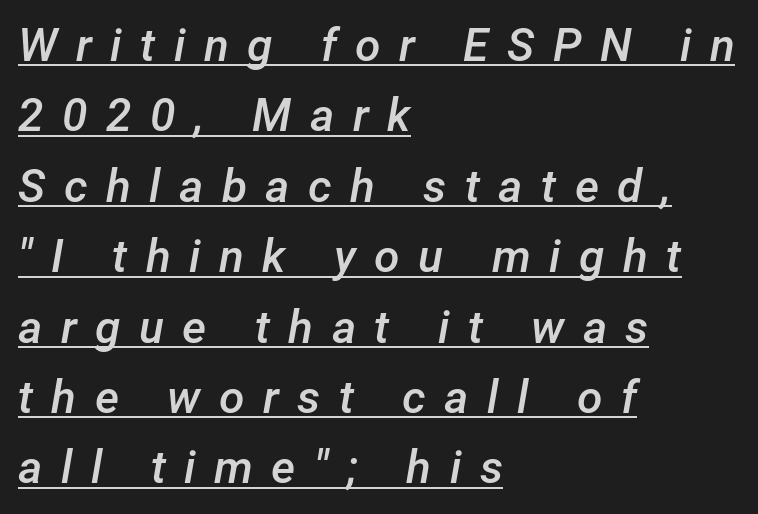
The image shows 46 px semibold type, italic (leaning right); set left-aligned, normal line spacing (1.53x), unusually wide letter spacing (+0.4 em), underlined; low stroke contrast and a medium x-height.
